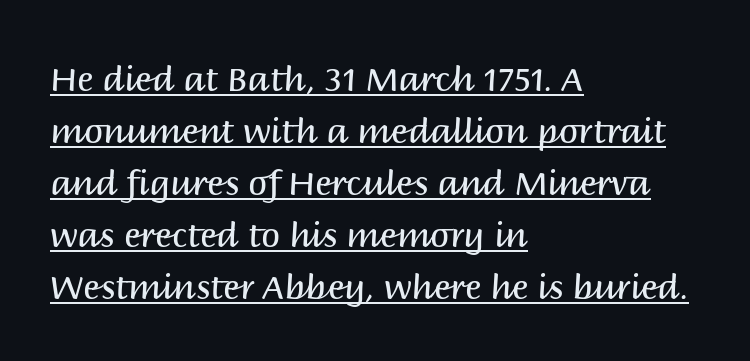
Q: Is the text bold? A: No.
Q: Is the text italic (slanted)? A: Yes.
Q: Is the typeface a serif or a sans-serif typeface? A: Sans-serif.
Q: Is the text underlined? A: Yes.
Q: How is the paragraph aligned? A: Left-aligned.
Q: Is the spacing between letters normal or unusually wide? A: Normal.
Q: Is the spacing between lines tight, normal or loose? A: Normal.
Q: Width (condensed, normal, or wide)? A: Normal.
Q: Stroke contrast? A: Medium.
Q: x-height? A: Large.
Q: Monospaced? A: No.
